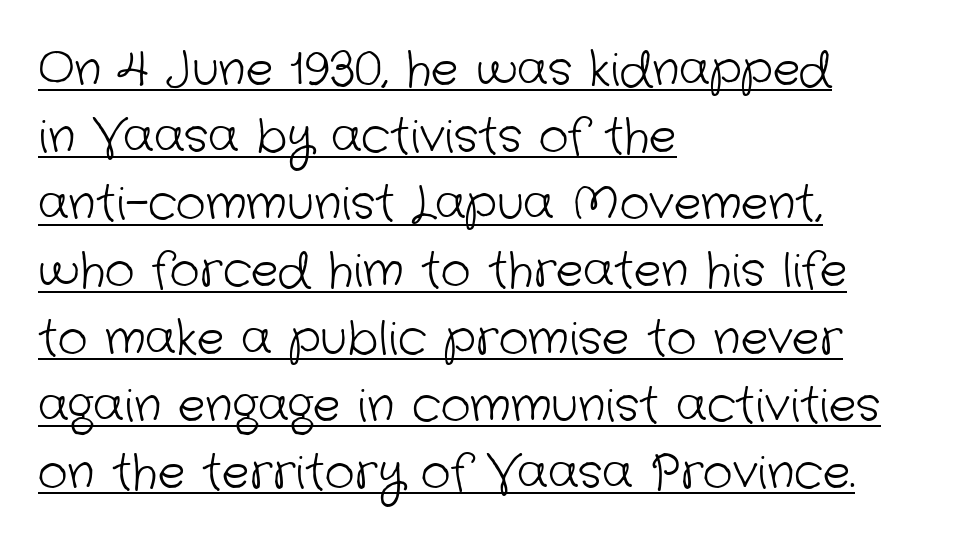
The letters advance in unequal steps, a hallmark of proportional type. Stroke thickness stays within the range of a standard reading face or lighter. Honestly, the letter spacing is just normal — you wouldn't notice it. Each letter's strokes conclude bluntly, with no projecting serifs.
